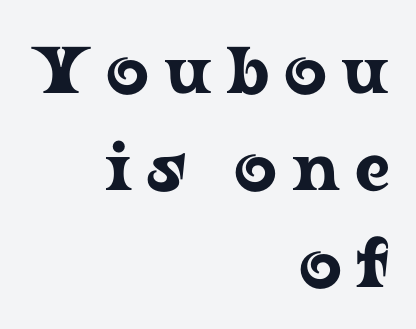
The image shows 66 px wide serif type, upright; set right-aligned, normal line spacing (1.47x), unusually wide letter spacing (+0.22 em), not underlined; low stroke contrast and a medium x-height.
